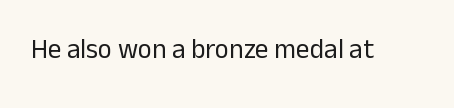
Has an underline been added? It has not. The type is set solid horizontally, with unmodified tracking. The characters are drawn with everyday or finer stroke widths. Every character sits straight up, as roman type does.
